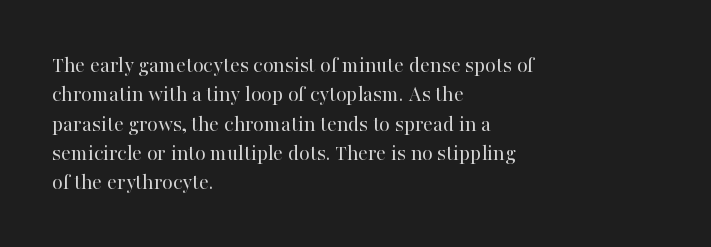
Caption: face not bold, strokes unweighted. Whoever set this chose a conventional vertical rhythm. This sample uses plain, unmodified letter spacing. The lettering stays uniformly vertical, giving the passage a roman look. Rule under the text: the space is simply empty.
